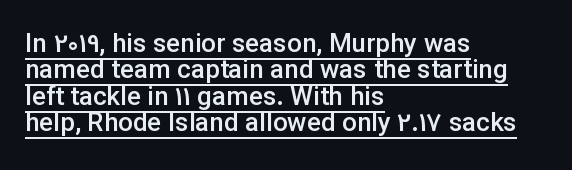
The image shows 26 px text type, upright; set left-aligned, tight line spacing (1.01x), normal letter spacing, underlined.
